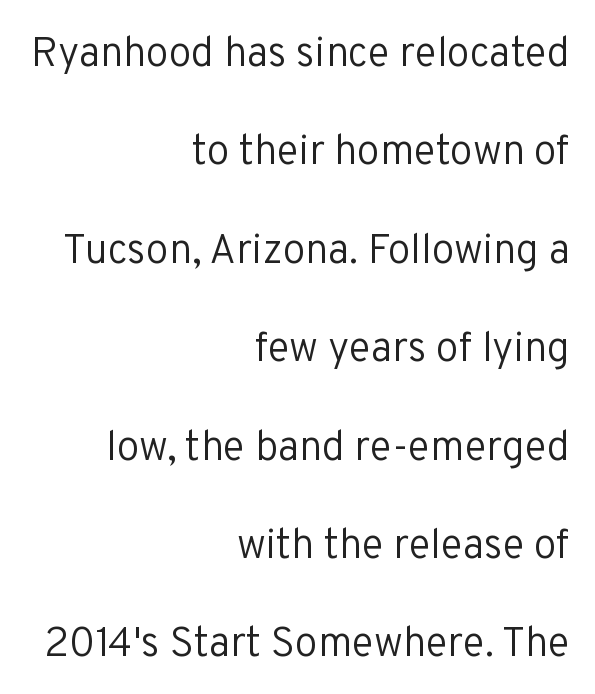
Here the designer chose a conventional face with non-uniform glyph widths. The setting favours the right margin, as signatures and pull-quotes sometimes do. This is sans-serif lettering, the kind often seen on screens and signage. A great deal of white space separates one row of letters from the next. Unmarked baselines from the first word to the last.
